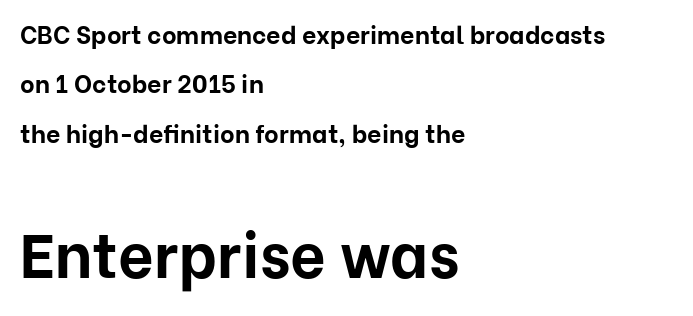
The image shows 62 px bold sans-serif type, upright; set left-aligned, loose line spacing (1.98x), normal letter spacing, not underlined; the second (bottom) block is 2.48x larger; low stroke contrast and a medium x-height.
